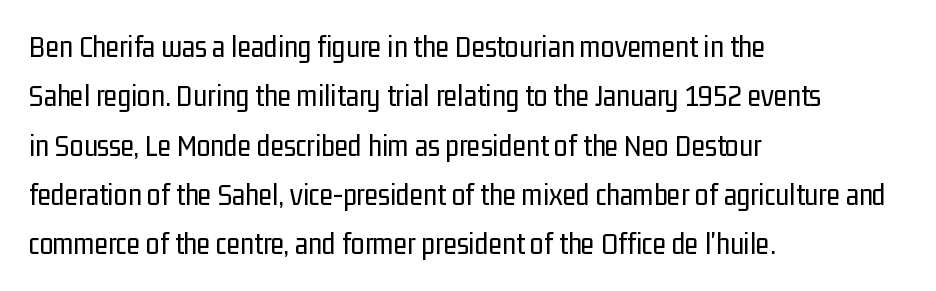
{"serif": "no", "italic": "no", "bold": "no", "weight": "regular", "width": "condensed", "stroke_contrast": "low", "x_height": "medium", "monospaced": "no", "underline": "no", "align": "left", "line_spacing": "normal", "line_spacing_ratio": 1.59, "letter_spacing": "normal", "letter_spacing_em": 0.0, "glyph_px": 31}
